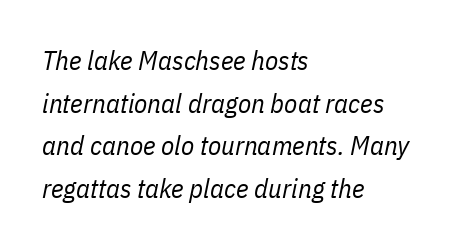
{"italic": "yes", "lean": "right", "slant_degrees": 11, "bold": "no", "underline": "no", "align": "left", "line_spacing": "normal", "line_spacing_ratio": 1.58, "letter_spacing": "normal", "letter_spacing_em": 0.0, "glyph_px": 27}
